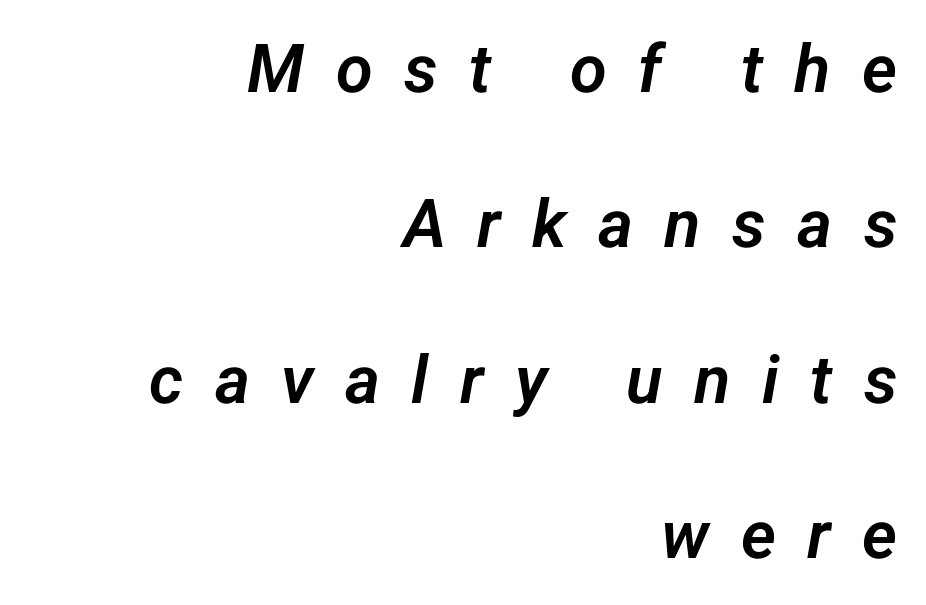
{"serif": "no", "width": "normal", "stroke_contrast": "low", "x_height": "medium", "monospaced": "no", "underline": "no", "align": "right", "line_spacing": "loose", "line_spacing_ratio": 2.32, "letter_spacing": "wide", "letter_spacing_em": 0.47, "glyph_px": 67}
